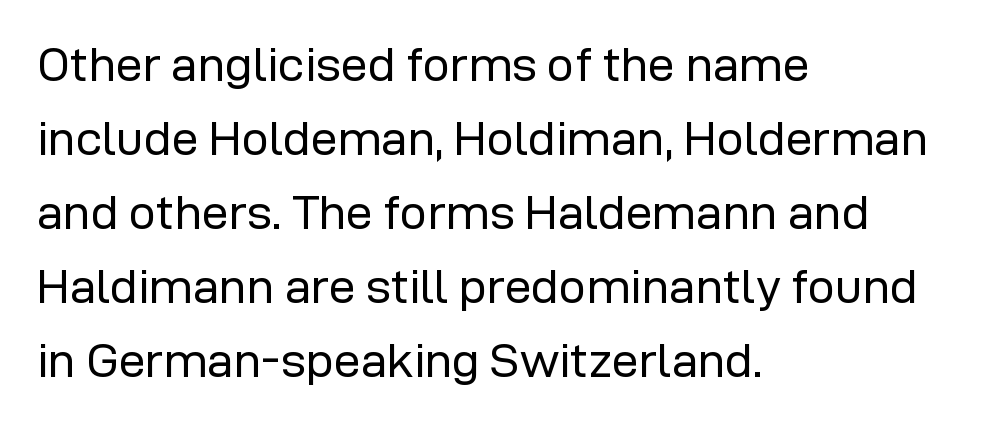
The image shows 48 px regular-weight sans-serif type, upright; set left-aligned, normal line spacing (1.54x), normal letter spacing, not underlined; low stroke contrast and a medium x-height.
